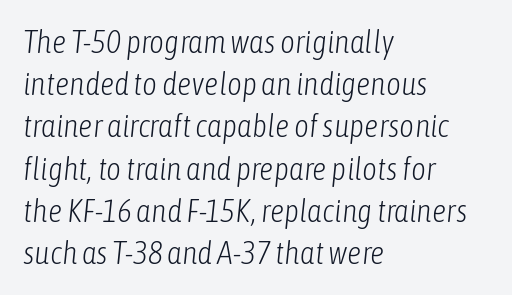
Q: Is the text bold? A: No.
Q: Is the text italic (slanted)? A: Yes, it leans right by about 6 degrees.
Q: Is the text underlined? A: No.
Q: How is the paragraph aligned? A: Left-aligned.
Q: Is the spacing between letters normal or unusually wide? A: Normal.
Q: Is the spacing between lines tight, normal or loose? A: Normal.
Q: Width (condensed, normal, or wide)? A: Condensed.
Q: Stroke contrast? A: Low.
Q: x-height? A: Medium.
Q: Monospaced? A: No.
